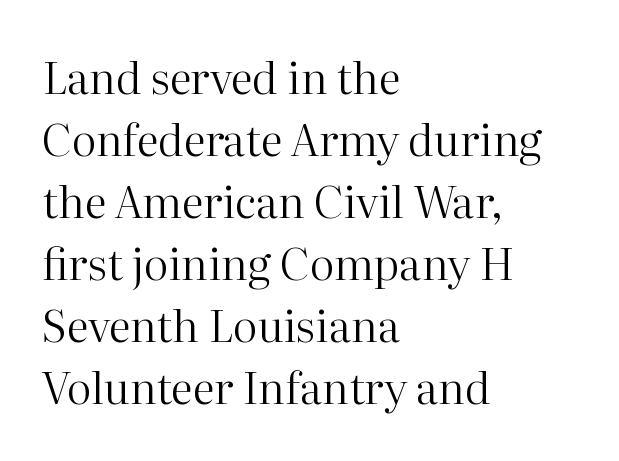
Q: Is the text bold? A: No.
Q: Is the text italic (slanted)? A: No, it is upright.
Q: Is the typeface a serif or a sans-serif typeface? A: Serif.
Q: Is the text underlined? A: No.
Q: How is the paragraph aligned? A: Left-aligned.
Q: Is the spacing between letters normal or unusually wide? A: Normal.
Q: Is the spacing between lines tight, normal or loose? A: Normal.
Q: Width (condensed, normal, or wide)? A: Normal.
Q: Stroke contrast? A: High.
Q: x-height? A: Medium.
Q: Monospaced? A: No.
